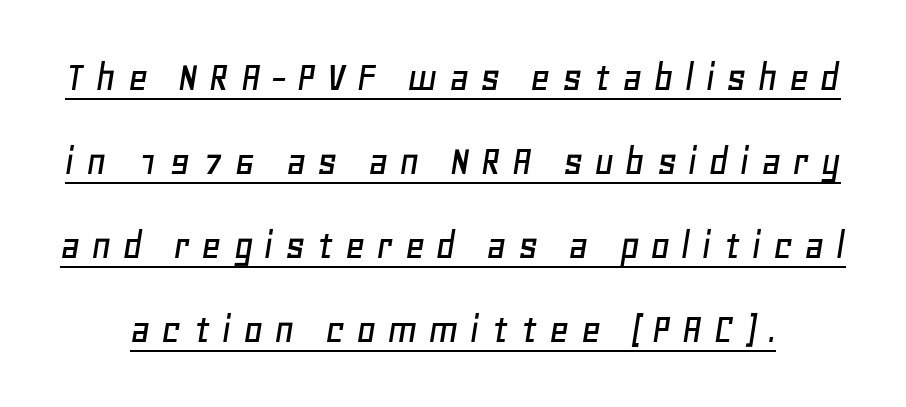
This sample uses an oblique cut, with every glyph tilted off the vertical. Note the varied advance widths — an 'i' is clearly narrower than an 'm'. Glance below the letters and you will spot a drawn line. Students, note that the glyphs here are deliberately spaced far apart. Leading is clearly above the norm, producing a sparse column.
